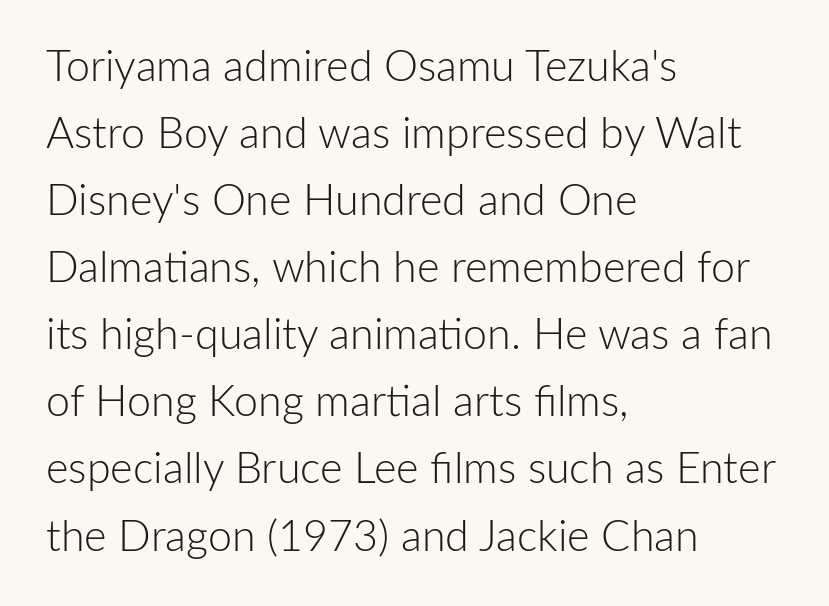
Q: Is the text bold? A: No.
Q: Is the text italic (slanted)? A: No, it is upright.
Q: Is the typeface a serif or a sans-serif typeface? A: Sans-serif.
Q: Is the text underlined? A: No.
Q: How is the paragraph aligned? A: Left-aligned.
Q: Is the spacing between letters normal or unusually wide? A: Normal.
Q: Is the spacing between lines tight, normal or loose? A: Normal.
Q: Width (condensed, normal, or wide)? A: Normal.
Q: Stroke contrast? A: Low.
Q: x-height? A: Medium.
Q: Monospaced? A: No.
